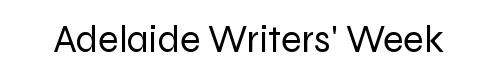
Font category for this specimen: sans-serif. On a weight scale, this lands at 450 or below. The line texture is even and compact thanks to regular tracking. Characters remain perfectly vertical along every line. Unmarked baselines from the first word to the last.
